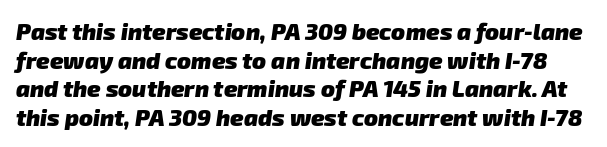
{"bold": "yes", "underline": "no", "line_spacing_ratio": 1.24, "letter_spacing": "normal", "letter_spacing_em": 0.0, "glyph_px": 23}
